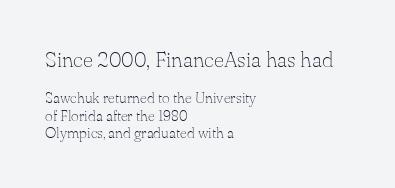
{"italic": "no", "bold": "no", "underline": "no", "align": "left", "line_spacing_ratio": 1.17, "letter_spacing": "normal", "letter_spacing_em": 0.0, "larger_block": "first", "size_ratio": 1.47, "glyph_px": 22}
